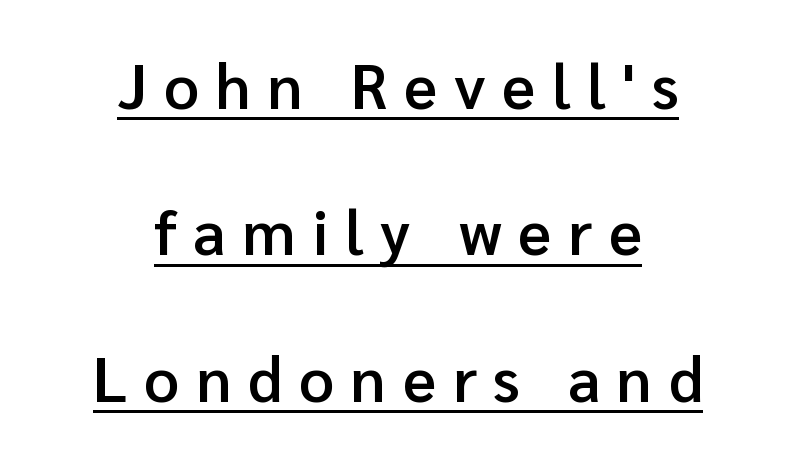
The image shows 62 px semibold sans-serif type, upright; set centered, loose line spacing (2.36x), unusually wide letter spacing (+0.27 em), underlined; low stroke contrast and a medium x-height.
